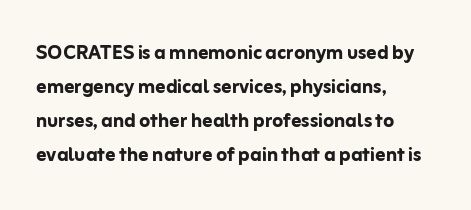
Just letters on the line, the space beneath them empty. No italicization has been applied; the sample stays upright. The rows are spaced the way most documents space them. The glyphs have the mass of a bold cut. Look at the tracking — it's just the regular setting, nothing added. Each line starts at the same left margin while the right side varies.
